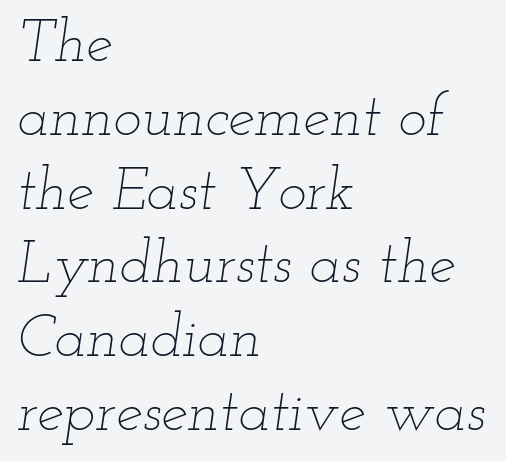
{"italic": "yes", "lean": "right", "slant_degrees": 12, "bold": "no", "weight": "thin", "width": "wide", "stroke_contrast": "low", "x_height": "small", "monospaced": "no", "underline": "no", "align": "left", "line_spacing_ratio": 1.23, "letter_spacing": "normal", "letter_spacing_em": 0.0, "glyph_px": 60}
